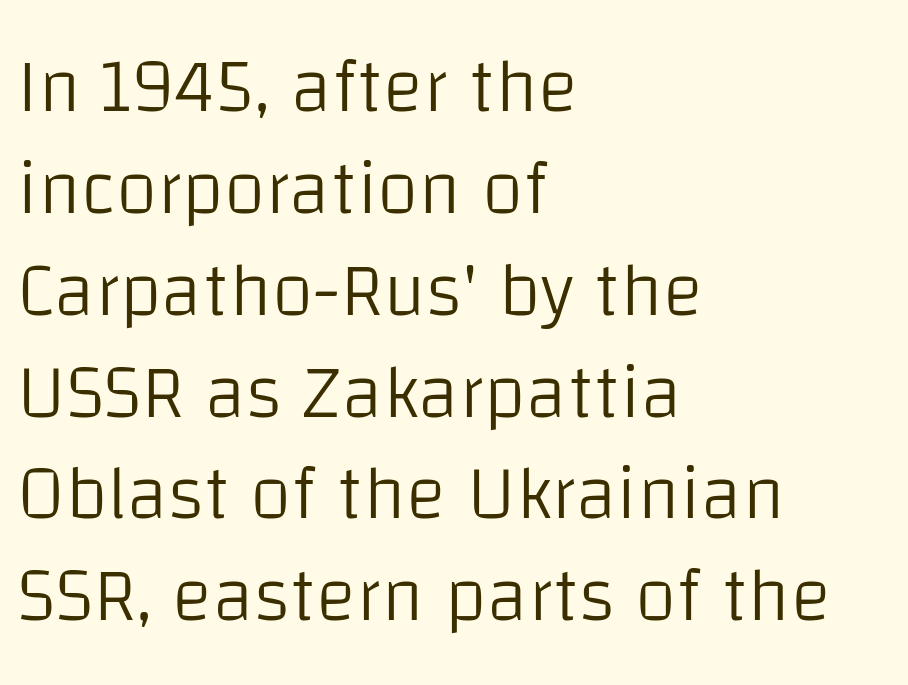
{"serif": "no", "italic": "no", "bold": "no", "weight": "light", "width": "normal", "stroke_contrast": "low", "x_height": "large", "monospaced": "no", "underline": "no", "align": "left", "line_spacing": "normal", "line_spacing_ratio": 1.34, "letter_spacing": "normal", "letter_spacing_em": 0.0, "glyph_px": 76}
